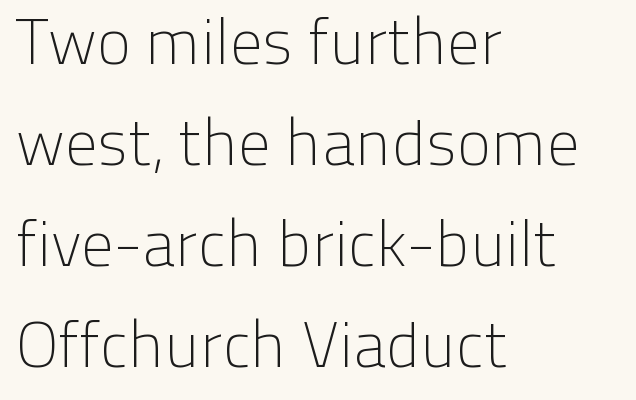
The image shows 64 px light sans-serif type, upright; set left-aligned, normal line spacing (1.58x), normal letter spacing, not underlined; low stroke contrast and a medium x-height.
